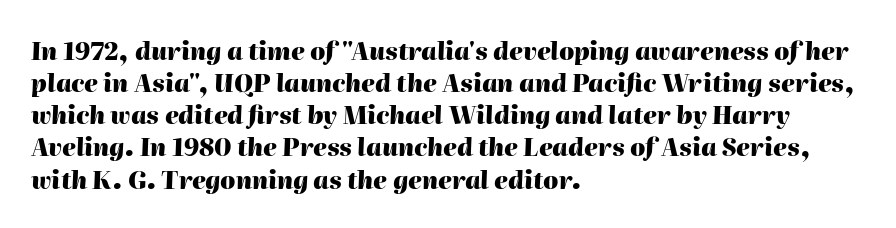
The image shows 24 px bold type, italic (leaning right); set left-aligned, normal line spacing (1.34x), normal letter spacing, not underlined.
